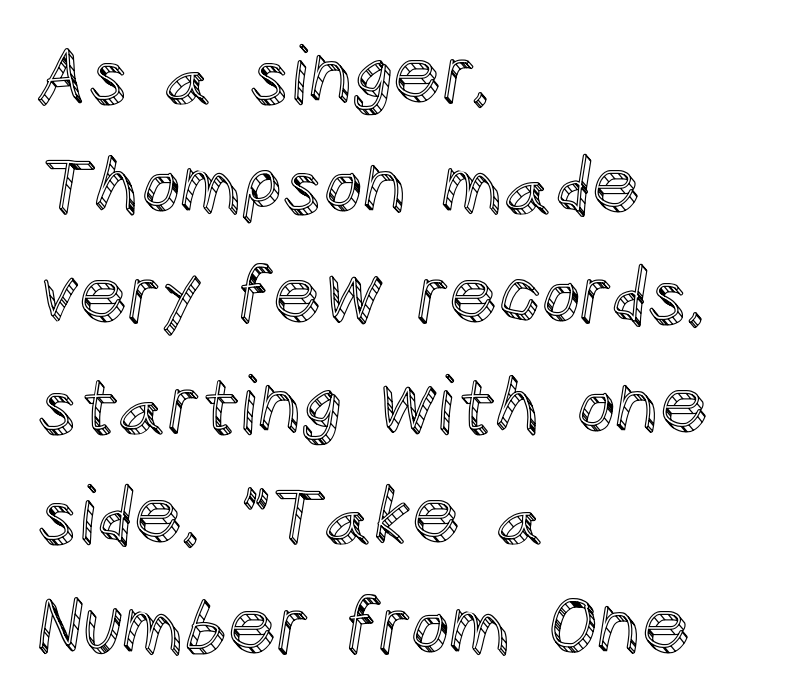
The rows are spaced the way most documents space them. Do the characters align in a grid? No, the font is proportional. The paragraph has a hard left edge and a soft right edge. Words float on clear page, feet unadorned.
